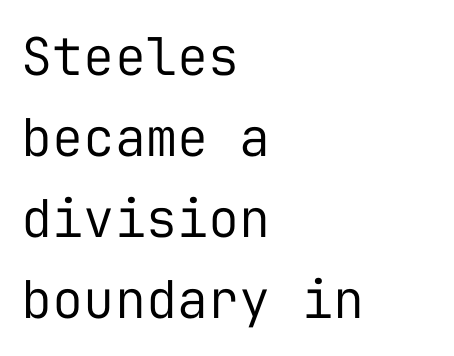
Q: Is the text bold? A: No.
Q: Is the text italic (slanted)? A: No, it is upright.
Q: Is the typeface a serif or a sans-serif typeface? A: Sans-serif.
Q: Is the text underlined? A: No.
Q: How is the paragraph aligned? A: Left-aligned.
Q: Is the spacing between letters normal or unusually wide? A: Normal.
Q: Is the spacing between lines tight, normal or loose? A: Normal.
Q: Width (condensed, normal, or wide)? A: Normal.
Q: Stroke contrast? A: Low.
Q: x-height? A: Medium.
Q: Monospaced? A: Yes.
